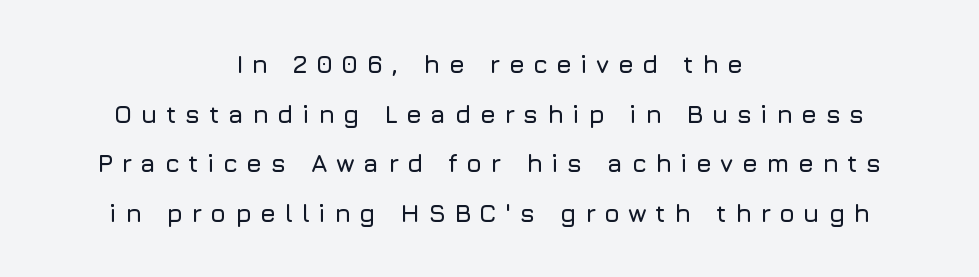
The image shows 25 px text type, upright; set centered, loose line spacing (1.99x), unusually wide letter spacing (+0.34 em), not underlined.
